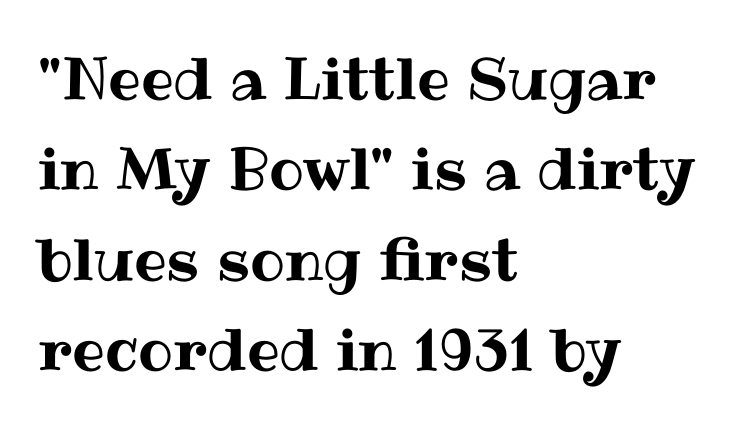
You could not count columns in this text — the font is proportionally spaced. Does the leading feel generous? No, just average. Style check: upright. The words here are not underlined. Each line starts at the same left margin while the right side varies. Characters follow at the spacing the type designer built in.
